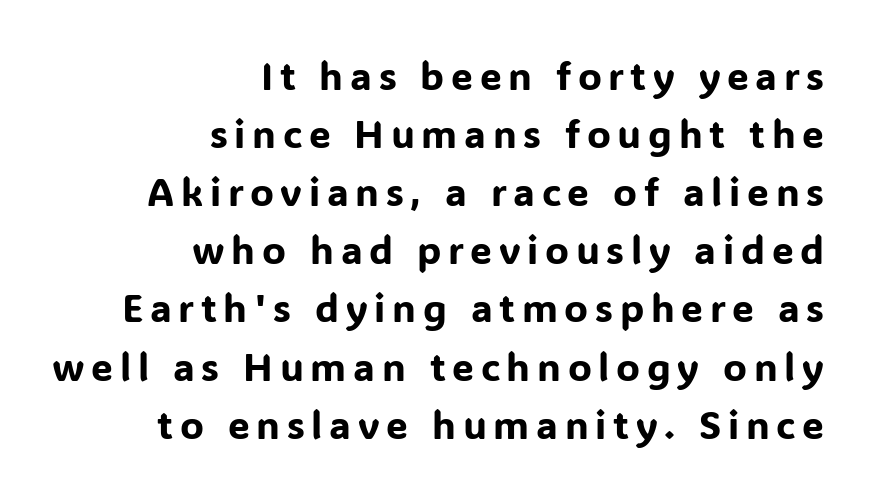
Q: Is the text italic (slanted)? A: No, it is upright.
Q: Is the typeface a serif or a sans-serif typeface? A: Sans-serif.
Q: Is the text underlined? A: No.
Q: How is the paragraph aligned? A: Right-aligned.
Q: Is the spacing between lines tight, normal or loose? A: Normal.
Q: Width (condensed, normal, or wide)? A: Normal.
Q: Stroke contrast? A: Low.
Q: x-height? A: Medium.
Q: Monospaced? A: No.
